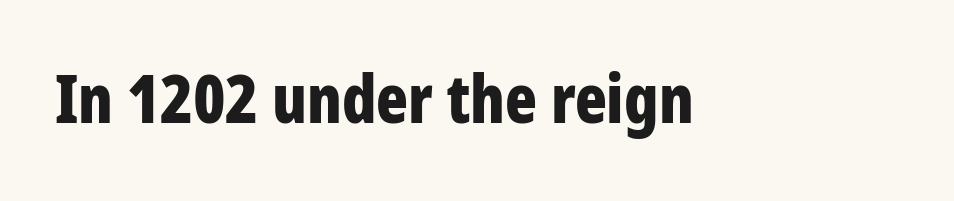
The image shows 66 px bold, condensed sans-serif type, upright; set normal letter spacing, not underlined; low stroke contrast and a large x-height.
